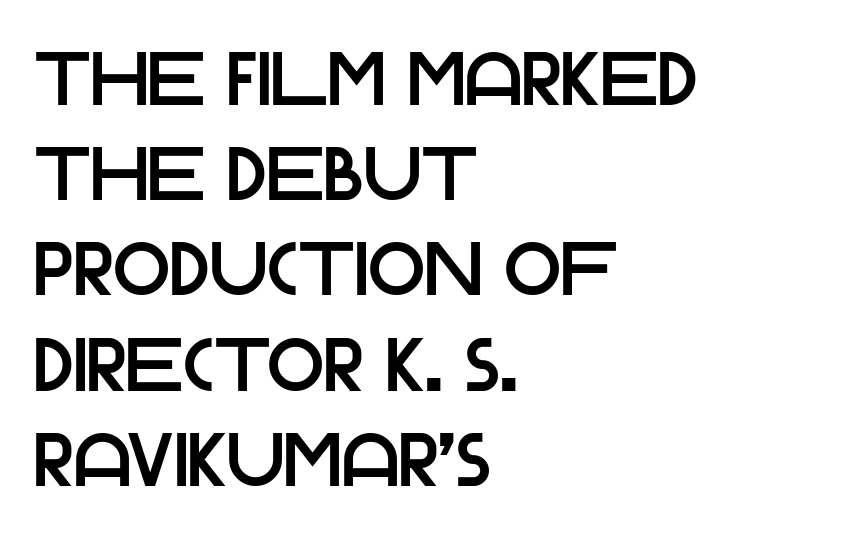
{"serif": "no", "italic": "no", "width": "normal", "stroke_contrast": "low", "x_height": "large", "monospaced": "no", "underline": "no", "align": "left", "line_spacing": "normal", "line_spacing_ratio": 1.27, "letter_spacing": "normal", "letter_spacing_em": 0.0, "glyph_px": 75}
